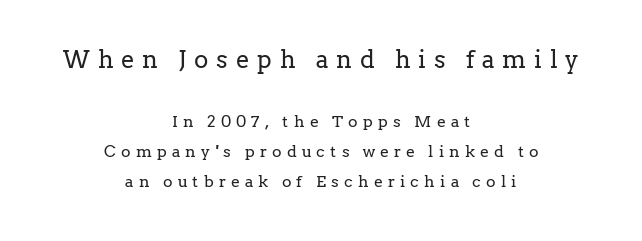
The image shows 24 px text type, upright; set centered, line spacing 1.89x, unusually wide letter spacing (+0.33 em), not underlined; the first (top) block is 1.5x larger.
